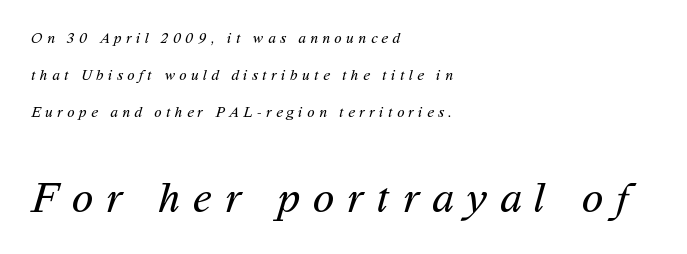
Q: Is the text bold? A: No.
Q: Is the typeface a serif or a sans-serif typeface? A: Sans-serif.
Q: Is the text underlined? A: No.
Q: How is the paragraph aligned? A: Left-aligned.
Q: Is the spacing between letters normal or unusually wide? A: Unusually wide.
Q: Is the spacing between lines tight, normal or loose? A: Loose.
Q: Which block of text is set in a larger size, the first (top) or the second (bottom)? A: The second (bottom) one.
Q: Width (condensed, normal, or wide)? A: Normal.
Q: Stroke contrast? A: Medium.
Q: x-height? A: Medium.
Q: Monospaced? A: No.
